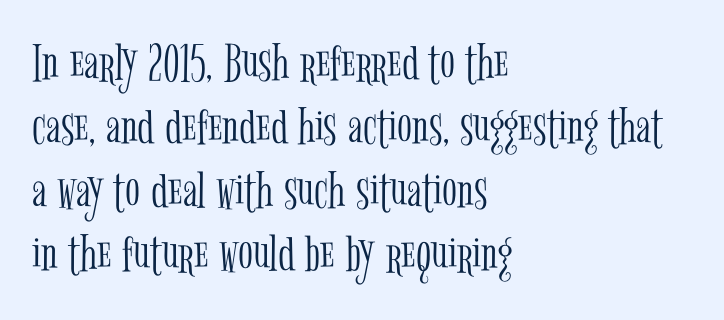
Q: Is the text bold? A: No.
Q: Is the text italic (slanted)? A: No, it is upright.
Q: Is the typeface a serif or a sans-serif typeface? A: Serif.
Q: Is the text underlined? A: No.
Q: How is the paragraph aligned? A: Left-aligned.
Q: Is the spacing between letters normal or unusually wide? A: Normal.
Q: Width (condensed, normal, or wide)? A: Condensed.
Q: Stroke contrast? A: Low.
Q: x-height? A: Medium.
Q: Monospaced? A: No.
